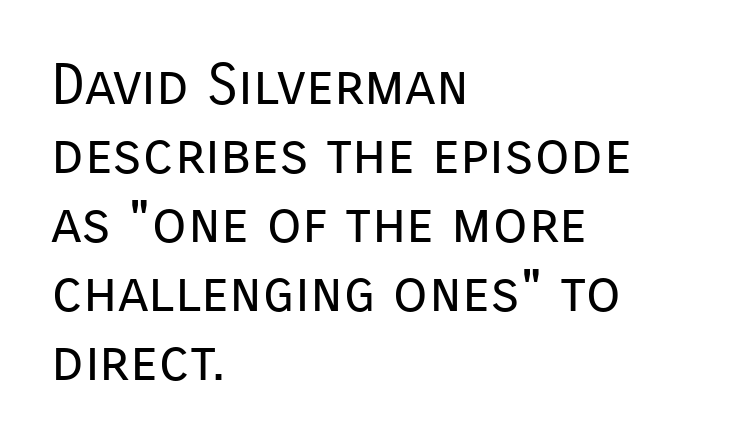
Spacing between characters is what you'd get straight out of the box. A typesetter would call this proportional, since set widths differ per character. I'd call this a sans setting — the letters go barefoot. Unlike italic type, these characters show no tilt at all.
